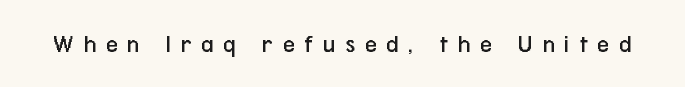
Q: Is the text bold? A: No.
Q: Is the text italic (slanted)? A: No, it is upright.
Q: Is the text underlined? A: No.
Q: Is the spacing between letters normal or unusually wide? A: Unusually wide.
